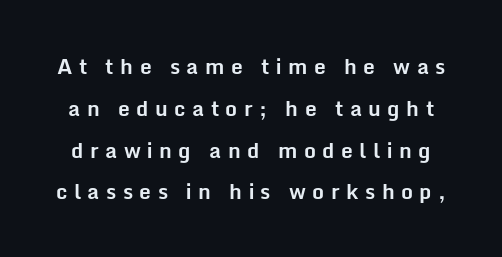
Q: Is the text bold? A: Yes.
Q: Is the text italic (slanted)? A: No, it is upright.
Q: Is the text underlined? A: No.
Q: Is the spacing between letters normal or unusually wide? A: Unusually wide.
Q: Is the spacing between lines tight, normal or loose? A: Loose.
